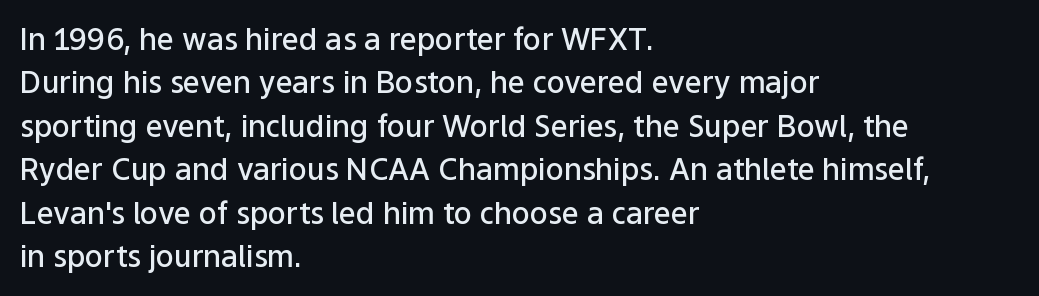
{"serif": "no", "italic": "no", "bold": "semi", "weight": "semibold", "width": "normal", "stroke_contrast": "low", "x_height": "medium", "monospaced": "no", "underline": "no", "align": "left", "line_spacing": "normal", "line_spacing_ratio": 1.45, "letter_spacing": "normal", "letter_spacing_em": 0.0, "glyph_px": 30}
